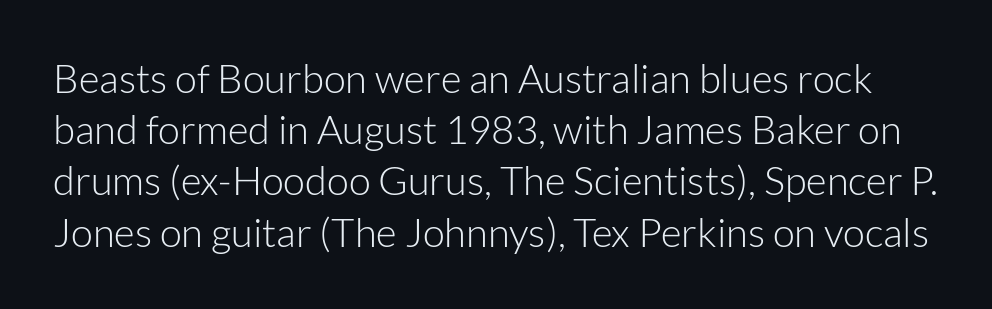
The words here are not underlined. The letters carry no serifs — their stems end cleanly without finishing strokes. Honestly, the row spacing looks completely unremarkable. No chunkiness to these letters — they're not bold. A typesetter would call this proportional, since set widths differ per character. A typesetter would call this zero additional tracking.
